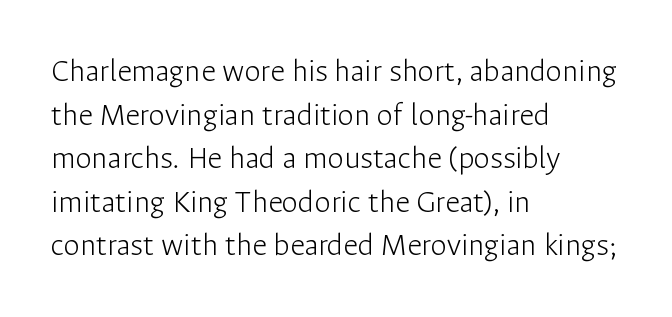
Q: Is the text bold? A: No.
Q: Is the text italic (slanted)? A: No, it is upright.
Q: Is the typeface a serif or a sans-serif typeface? A: Sans-serif.
Q: Is the text underlined? A: No.
Q: How is the paragraph aligned? A: Left-aligned.
Q: Is the spacing between letters normal or unusually wide? A: Normal.
Q: Is the spacing between lines tight, normal or loose? A: Normal.
Q: Width (condensed, normal, or wide)? A: Normal.
Q: Stroke contrast? A: Low.
Q: x-height? A: Medium.
Q: Monospaced? A: No.
